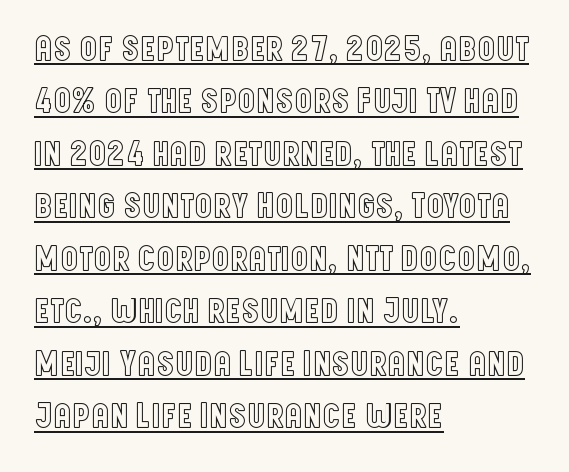
{"italic": "no", "width": "condensed", "x_height": "large", "monospaced": "no", "underline": "yes", "align": "left", "line_spacing": "normal", "line_spacing_ratio": 1.5, "letter_spacing": "normal", "letter_spacing_em": 0.0, "glyph_px": 35}
